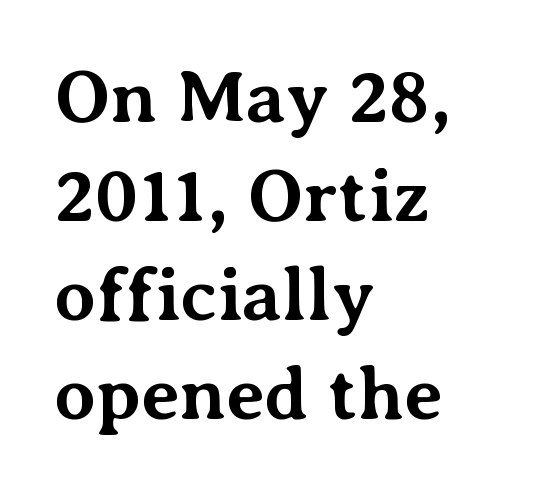
The image shows 75 px bold serif type, upright; set left-aligned, normal line spacing (1.32x), normal letter spacing, not underlined; medium stroke contrast and a medium x-height.
